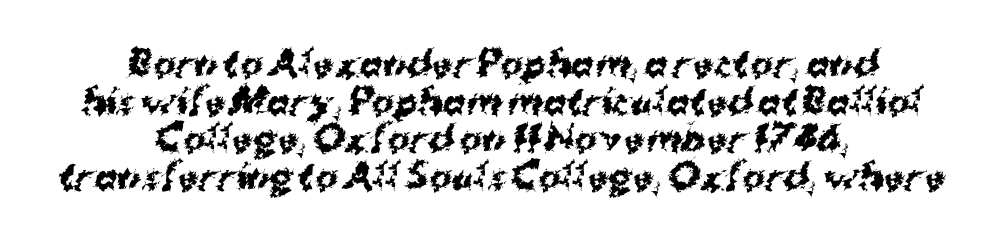
Q: Is the text bold? A: Yes.
Q: Is the typeface a serif or a sans-serif typeface? A: Sans-serif.
Q: Is the text underlined? A: No.
Q: How is the paragraph aligned? A: Centered.
Q: Is the spacing between letters normal or unusually wide? A: Normal.
Q: Is the spacing between lines tight, normal or loose? A: Tight.
Q: Width (condensed, normal, or wide)? A: Normal.
Q: Stroke contrast? A: Medium.
Q: x-height? A: Medium.
Q: Monospaced? A: No.
